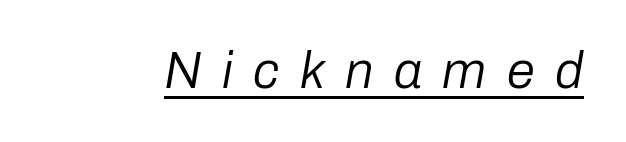
{"italic": "yes", "lean": "right", "slant_degrees": 10, "bold": "no", "weight": "regular", "width": "normal", "stroke_contrast": "low", "x_height": "medium", "monospaced": "no", "underline": "yes", "letter_spacing": "wide", "letter_spacing_em": 0.4, "glyph_px": 51}
